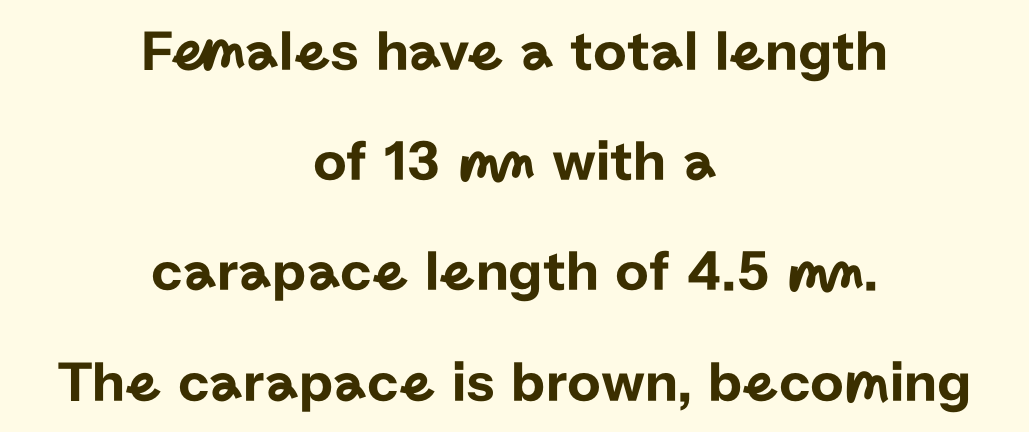
Rule under the text: the space is simply empty. Style check: upright. The typeface chosen for these lines omits serifs. How are the letters spaced? Ordinarily, with no added tracking.
